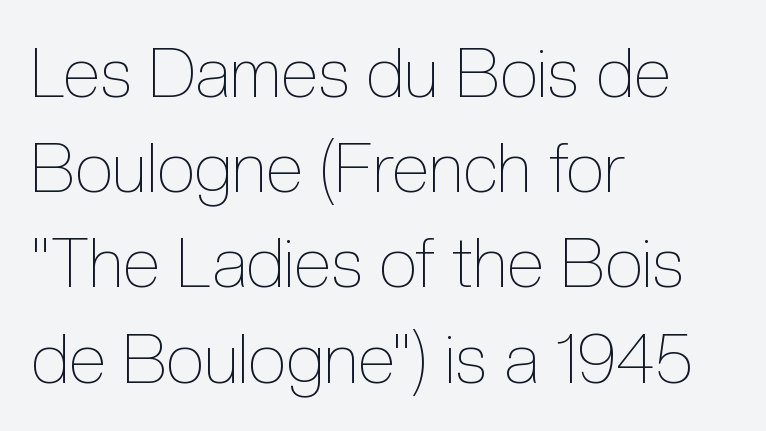
The image shows 69 px thin, condensed type, upright; set left-aligned, normal line spacing (1.38x), normal letter spacing, not underlined; a medium x-height.
